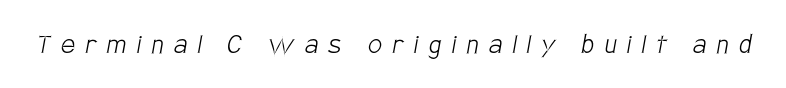
Weight: regular or lighter. Character widths vary here, with narrow letters taking less room than wide ones. The area under the type is left untouched. How are the letters spaced? Widely, with obvious added tracking. Grotesque or geometric, the face here clearly has no serifs.
